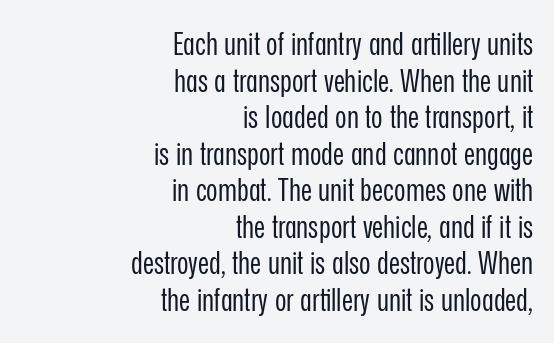
{"serif": "no", "italic": "no", "bold": "no", "weight": "regular", "width": "condensed", "stroke_contrast": "low", "x_height": "medium", "monospaced": "no", "underline": "no", "align": "right", "line_spacing_ratio": 1.18, "letter_spacing": "normal", "letter_spacing_em": 0.0, "glyph_px": 31}
